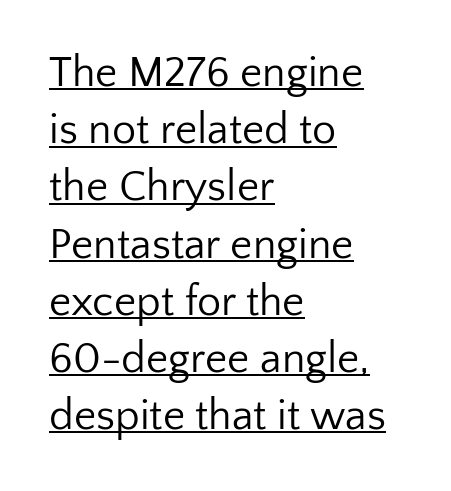
The image shows 43 px regular-weight sans-serif type, upright; set left-aligned, normal line spacing (1.33x), normal letter spacing, underlined; low stroke contrast and a medium x-height.
